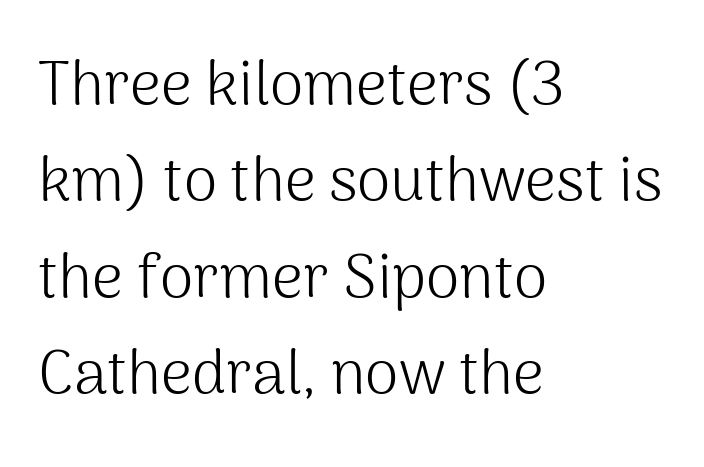
Q: Is the text bold? A: No.
Q: Is the text italic (slanted)? A: No, it is upright.
Q: Is the typeface a serif or a sans-serif typeface? A: Sans-serif.
Q: Is the text underlined? A: No.
Q: How is the paragraph aligned? A: Left-aligned.
Q: Is the spacing between letters normal or unusually wide? A: Normal.
Q: Is the spacing between lines tight, normal or loose? A: Normal.
Q: Width (condensed, normal, or wide)? A: Normal.
Q: Stroke contrast? A: Medium.
Q: x-height? A: Medium.
Q: Monospaced? A: No.
